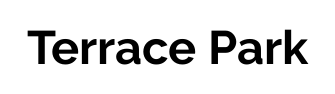
Q: Is the text bold? A: Yes.
Q: Is the text italic (slanted)? A: No, it is upright.
Q: Is the typeface a serif or a sans-serif typeface? A: Sans-serif.
Q: Is the text underlined? A: No.
Q: Is the spacing between letters normal or unusually wide? A: Normal.
Q: Width (condensed, normal, or wide)? A: Normal.
Q: Stroke contrast? A: Low.
Q: x-height? A: Medium.
Q: Monospaced? A: No.
